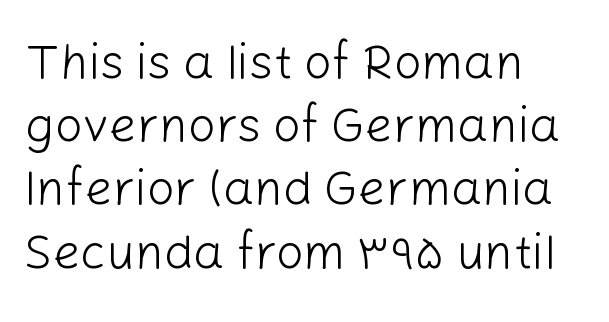
Q: Is the text bold? A: No.
Q: Is the text italic (slanted)? A: No, it is upright.
Q: Is the typeface a serif or a sans-serif typeface? A: Sans-serif.
Q: Is the text underlined? A: No.
Q: How is the paragraph aligned? A: Left-aligned.
Q: Is the spacing between letters normal or unusually wide? A: Normal.
Q: Is the spacing between lines tight, normal or loose? A: Normal.
Q: Width (condensed, normal, or wide)? A: Normal.
Q: Stroke contrast? A: Low.
Q: x-height? A: Medium.
Q: Monospaced? A: No.
